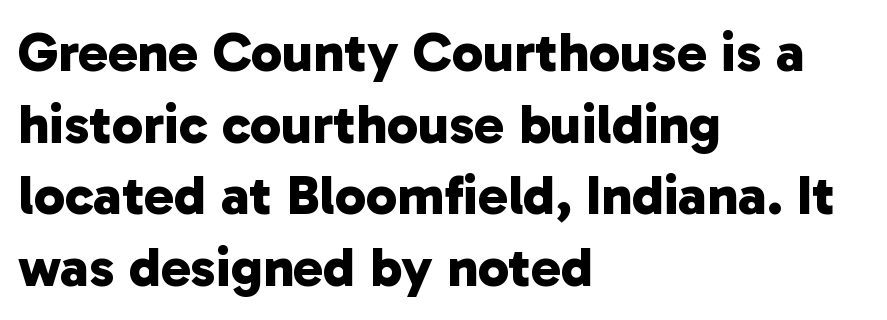
Rows of type keep a routine distance in the vertical direction. Each letter keeps its own natural width here, so spacing adapts to shape. I'd call this a sans setting — the letters go barefoot. Reading down the block, your eye returns to a fixed left position each line.
